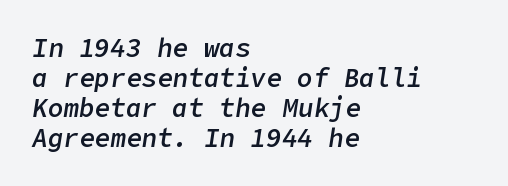
Q: Is the text bold? A: Semi-bold.
Q: Is the text italic (slanted)? A: Yes, it leans right by about 9 degrees.
Q: Is the text underlined? A: No.
Q: How is the paragraph aligned? A: Left-aligned.
Q: Is the spacing between letters normal or unusually wide? A: Normal.
Q: Is the spacing between lines tight, normal or loose? A: Tight.
